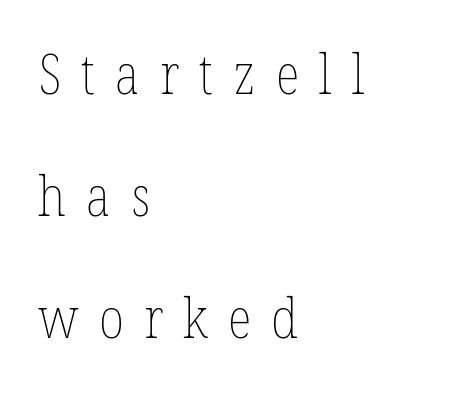
Honestly, there is no underline to notice here at all. Here the designer chose a conventional face with non-uniform glyph widths. Is there much room between lines? Yes — plenty of vertical air separates them. If you drew a line through each stem, it would be perfectly vertical. Weight: regular or lighter. Where is the straight margin? On the left.
